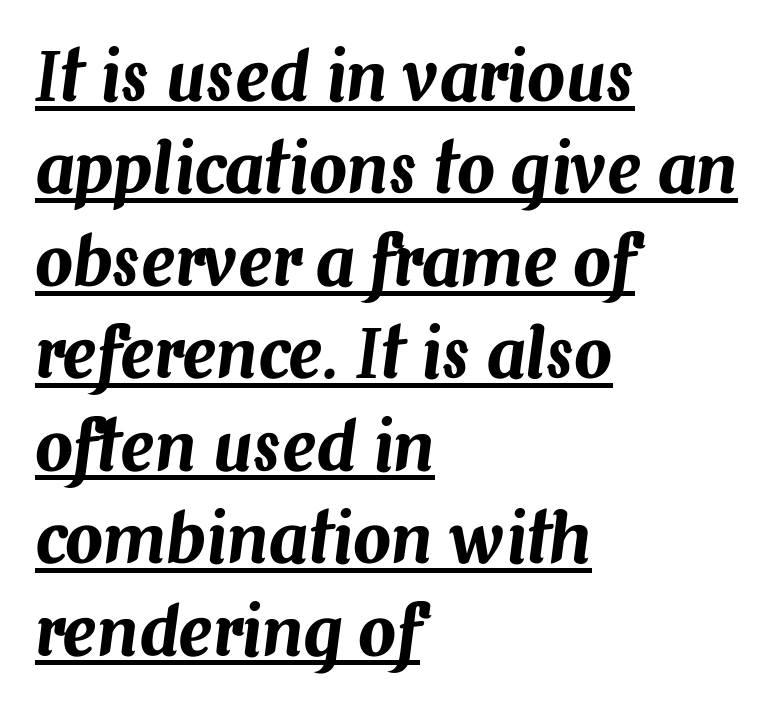
{"italic": "yes", "lean": "right", "slant_degrees": 7, "width": "normal", "stroke_contrast": "medium", "x_height": "medium", "monospaced": "no", "underline": "yes", "align": "left", "line_spacing": "normal", "line_spacing_ratio": 1.38, "letter_spacing": "normal", "letter_spacing_em": 0.0, "glyph_px": 67}
